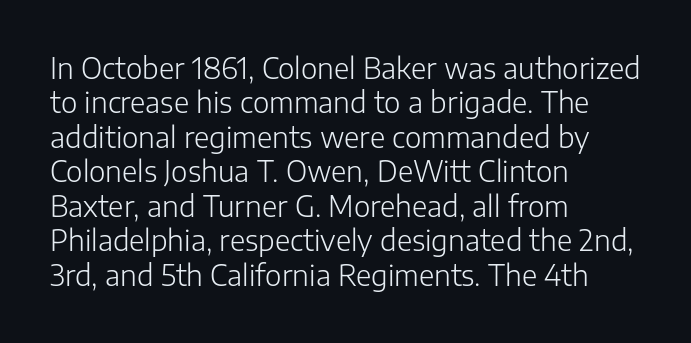
Tracking here is standard; glyphs follow each other at the usual distance. Spacing verdict: proportional, widths tailored to each character. Type style note: lacks serifs. Does the copy run flush right? No — it runs flush left.
